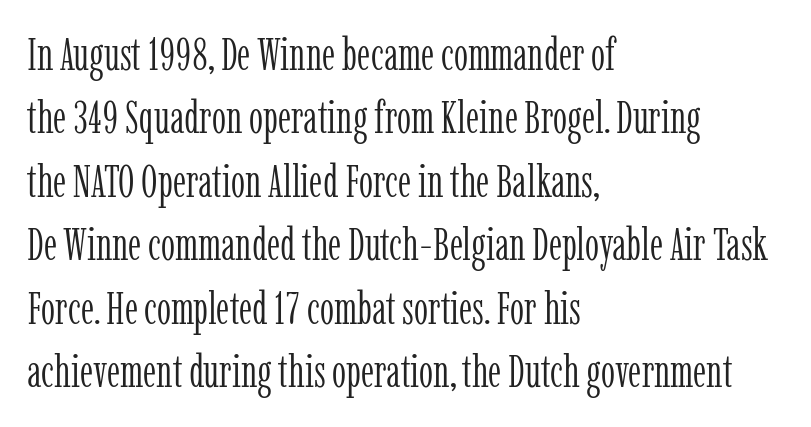
{"serif": "yes", "italic": "no", "bold": "no", "weight": "light", "width": "condensed", "stroke_contrast": "low", "x_height": "medium", "monospaced": "no", "underline": "no", "align": "left", "line_spacing": "normal", "line_spacing_ratio": 1.41, "letter_spacing": "normal", "letter_spacing_em": 0.0, "glyph_px": 45}
